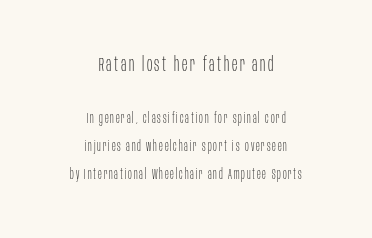
The image shows 20 px text type, upright; set centered, loose line spacing (2.0x), not underlined; the first (top) block is 1.43x larger.
